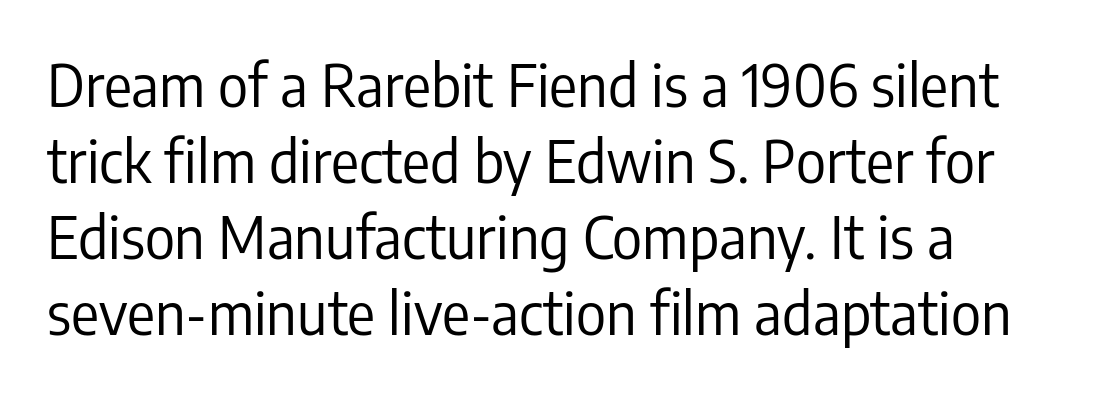
The image shows 58 px regular-weight, condensed sans-serif type, upright; set normal line spacing (1.31x), normal letter spacing, not underlined; low stroke contrast and a medium x-height.
